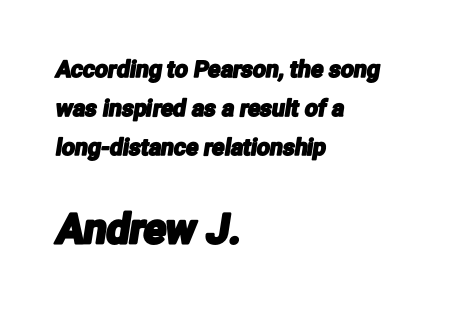
The image shows 41 px condensed sans-serif type; set left-aligned, normal line spacing (1.69x), normal letter spacing, not underlined; the second (bottom) block is 1.78x larger; low stroke contrast and a medium x-height.
